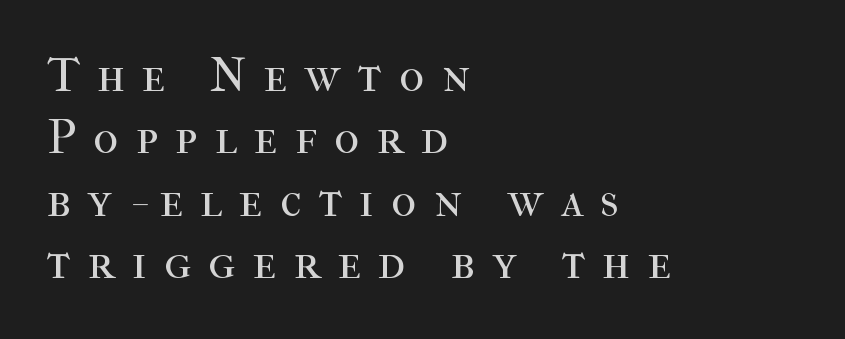
Q: Is the text bold? A: No.
Q: Is the text italic (slanted)? A: No, it is upright.
Q: Is the typeface a serif or a sans-serif typeface? A: Serif.
Q: Is the text underlined? A: No.
Q: How is the paragraph aligned? A: Left-aligned.
Q: Is the spacing between letters normal or unusually wide? A: Unusually wide.
Q: Is the spacing between lines tight, normal or loose? A: Normal.
Q: Width (condensed, normal, or wide)? A: Normal.
Q: Stroke contrast? A: High.
Q: x-height? A: Medium.
Q: Monospaced? A: No.
